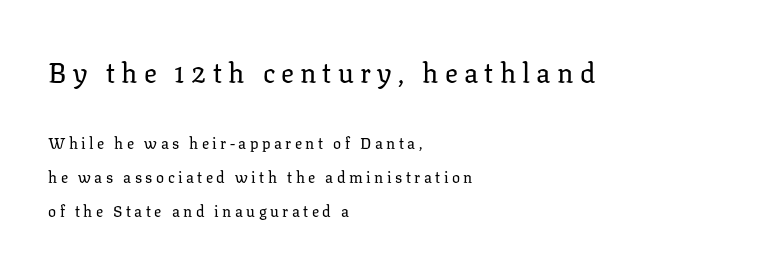
The image shows 27 px text type, upright; set left-aligned, loose line spacing (2.25x), unusually wide letter spacing (+0.23 em), not underlined; the first (top) block is 1.8x larger.
